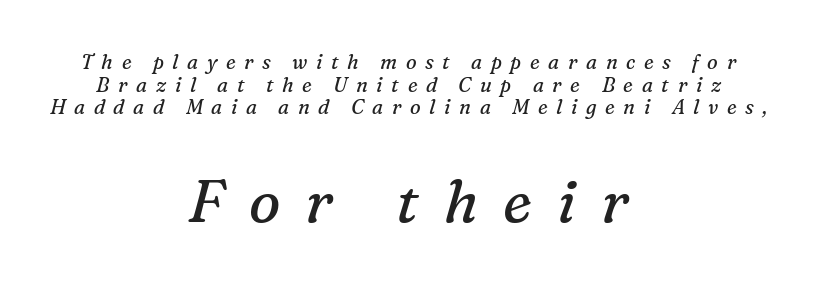
Q: Is the text bold? A: No.
Q: Is the text italic (slanted)? A: Yes, it leans right by about 16 degrees.
Q: Is the typeface a serif or a sans-serif typeface? A: Serif.
Q: Is the text underlined? A: No.
Q: How is the paragraph aligned? A: Centered.
Q: Is the spacing between letters normal or unusually wide? A: Unusually wide.
Q: Is the spacing between lines tight, normal or loose? A: Tight.
Q: Which block of text is set in a larger size, the first (top) or the second (bottom)? A: The second (bottom) one.
Q: Width (condensed, normal, or wide)? A: Normal.
Q: Stroke contrast? A: Medium.
Q: x-height? A: Medium.
Q: Monospaced? A: No.
